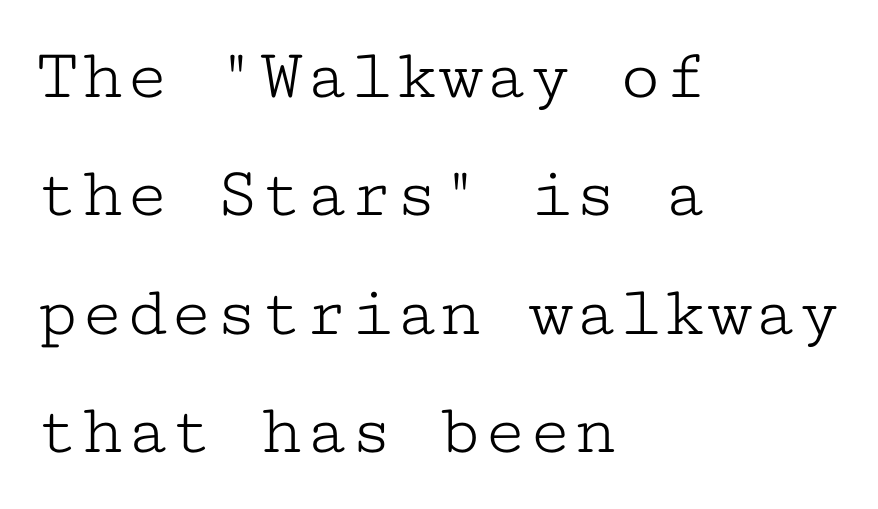
{"serif": "yes", "italic": "no", "bold": "no", "weight": "light", "width": "wide", "stroke_contrast": "low", "x_height": "medium", "monospaced": "yes", "underline": "no", "align": "left", "line_spacing": "normal", "line_spacing_ratio": 1.6, "letter_spacing": "normal", "letter_spacing_em": 0.0, "glyph_px": 74}
